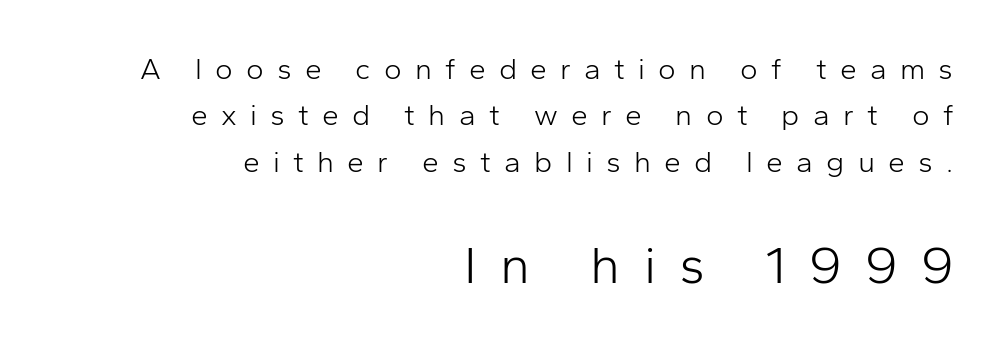
{"serif": "no", "italic": "no", "bold": "no", "weight": "light", "width": "normal", "stroke_contrast": "low", "x_height": "medium", "monospaced": "no", "underline": "no", "align": "right", "line_spacing": "normal", "line_spacing_ratio": 1.55, "letter_spacing": "wide", "letter_spacing_em": 0.44, "larger_block": "second", "size_ratio": 1.77, "glyph_px": 53}
